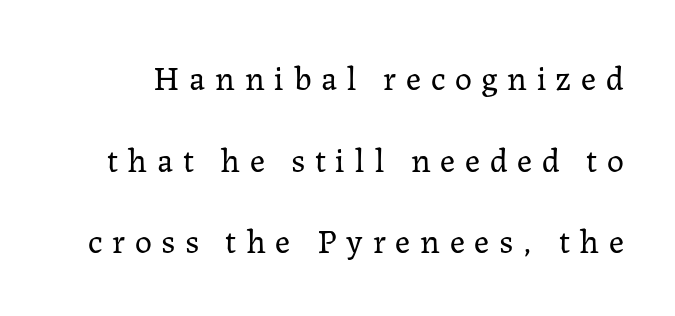
What stands out about the letter spacing? Its width — letters are far apart. Heaviness? Minimal to ordinary, like unemphasized prose. This sample has the flowing, uneven cadence of proportional lettering. Each letter's strokes conclude with small projecting serifs.
